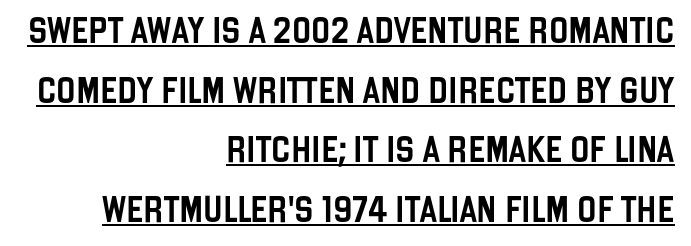
Q: Is the text italic (slanted)? A: No, it is upright.
Q: Is the text underlined? A: Yes.
Q: How is the paragraph aligned? A: Right-aligned.
Q: Is the spacing between letters normal or unusually wide? A: Normal.
Q: Is the spacing between lines tight, normal or loose? A: Loose.
